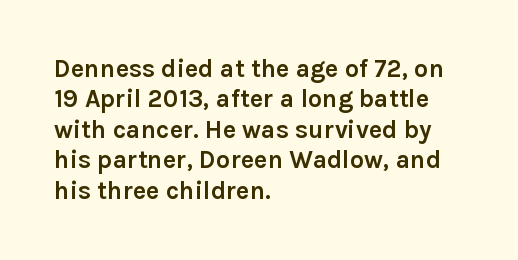
The image shows 25 px bold type, upright; set left-aligned, line spacing 1.22x, normal letter spacing, not underlined.
